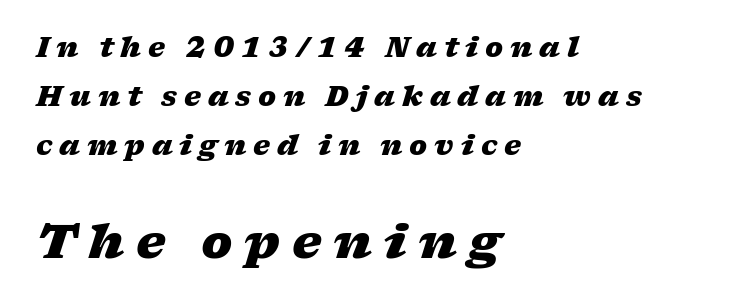
The image shows 47 px heavy, wide type, italic (leaning right); set left-aligned, line spacing 1.82x, unusually wide letter spacing (+0.25 em), not underlined; the second (bottom) block is 1.74x larger; low stroke contrast and a medium x-height.
